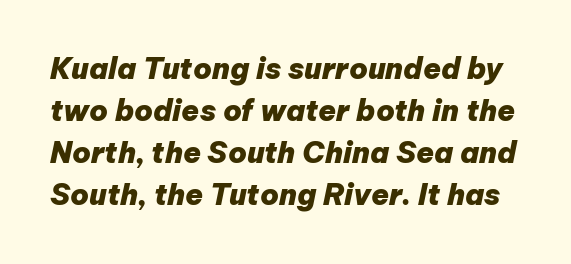
The image shows 29 px heavy type, italic (leaning right); set normal line spacing (1.45x), normal letter spacing, not underlined; low stroke contrast and a medium x-height.
